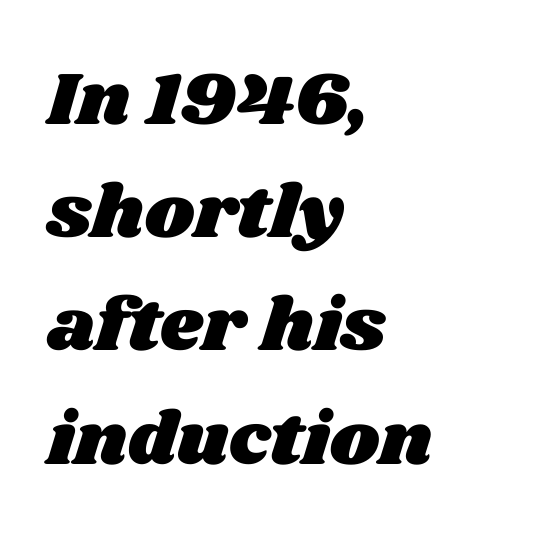
The image shows 75 px wide type; set left-aligned, normal line spacing (1.51x), normal letter spacing, not underlined; medium stroke contrast and a large x-height.
